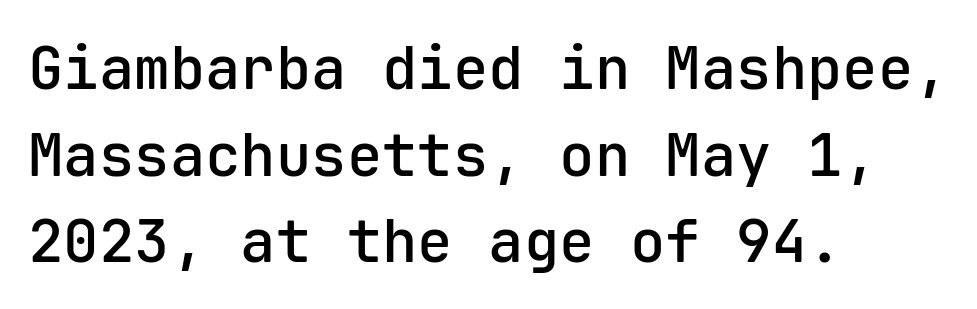
Honestly, the row spacing looks completely unremarkable. Every character here occupies the same horizontal width, giving the sample a typewriter-like rhythm. All the whitespace from short lines collects on the right. Serifs: no, the terminals of the letterforms are clean. Nobody touched the tracking dial on this one.
